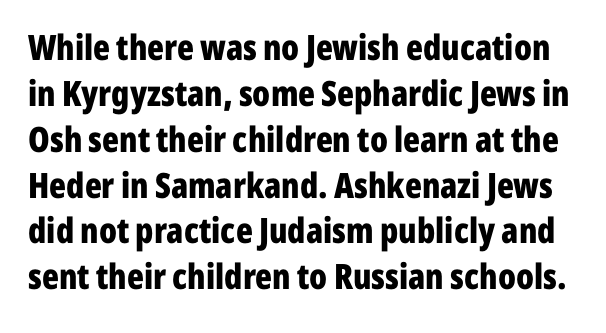
I'd call this a sans setting — the letters go barefoot. You'd pick this weight for a headline — it's a proper bold. You could not count columns in this text — the font is proportionally spaced. The zone under the glyphs is completely vacant. Is the letter spacing exaggerated? No — it looks like the ordinary default. Interline gaps are of average width in this sample.
